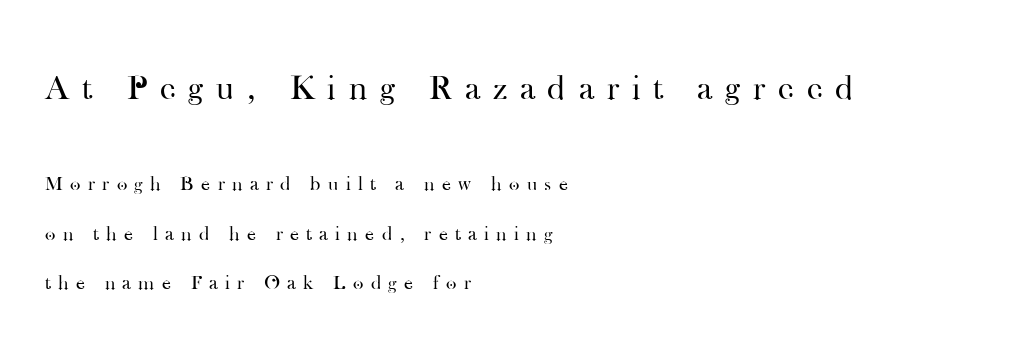
{"serif": "yes", "italic": "no", "bold": "no", "weight": "regular", "width": "normal", "stroke_contrast": "high", "x_height": "small", "monospaced": "no", "underline": "no", "align": "left", "line_spacing": "loose", "line_spacing_ratio": 2.47, "letter_spacing": "wide", "letter_spacing_em": 0.37, "larger_block": "first", "size_ratio": 1.75, "glyph_px": 35}
